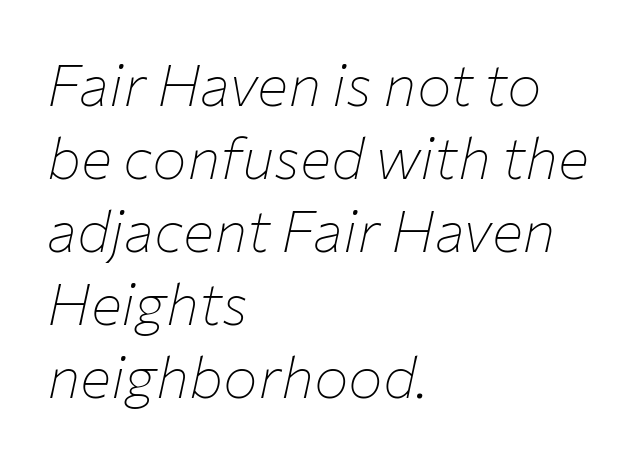
The image shows 58 px thin type, italic (leaning right); set left-aligned, normal line spacing (1.26x), normal letter spacing, not underlined; low stroke contrast and a medium x-height.
